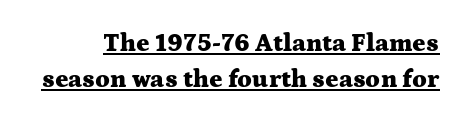
Q: Is the text bold? A: Yes.
Q: Is the text italic (slanted)? A: No, it is upright.
Q: Is the text underlined? A: Yes.
Q: Is the spacing between letters normal or unusually wide? A: Normal.
Q: Is the spacing between lines tight, normal or loose? A: Normal.
